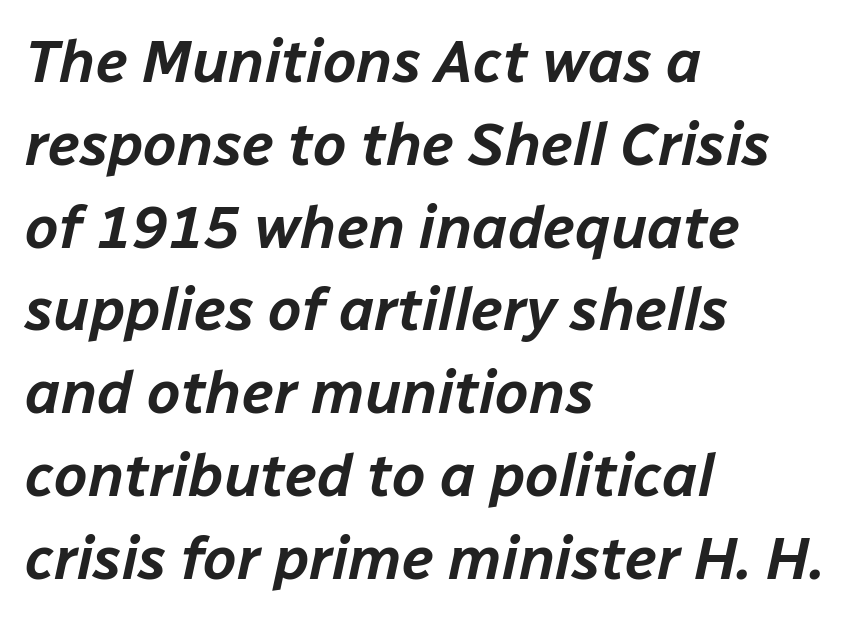
The image shows 60 px text type, italic (leaning right); set left-aligned, normal line spacing (1.38x), normal letter spacing, not underlined; low stroke contrast and a medium x-height.
